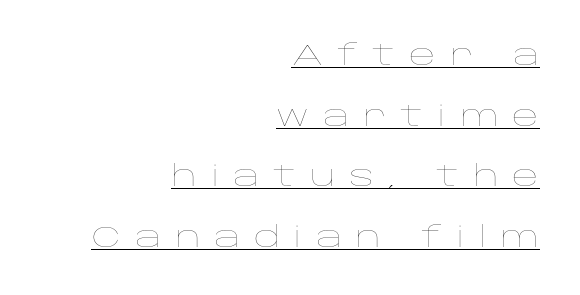
{"italic": "no", "bold": "no", "weight": "thin", "width": "wide", "stroke_contrast": "low", "x_height": "large", "monospaced": "no", "underline": "yes", "align": "right", "line_spacing": "loose", "line_spacing_ratio": 2.09, "letter_spacing": "wide", "letter_spacing_em": 0.48, "glyph_px": 29}
